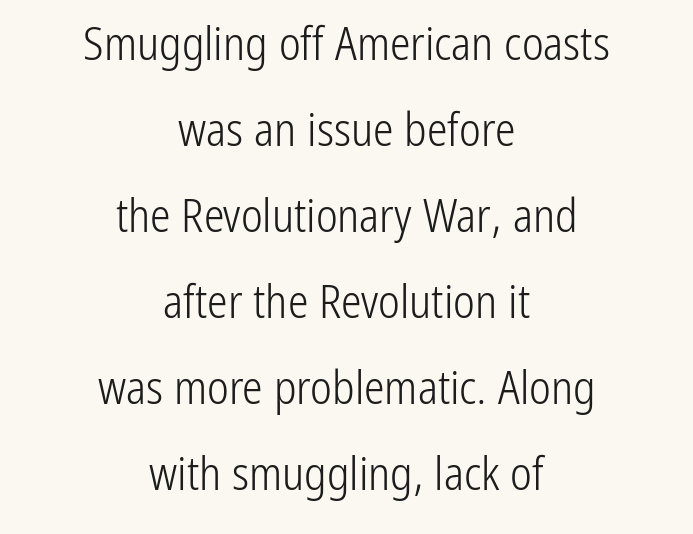
{"serif": "no", "italic": "no", "bold": "no", "weight": "light", "width": "condensed", "stroke_contrast": "low", "x_height": "medium", "monospaced": "no", "underline": "no", "align": "center", "line_spacing_ratio": 1.87, "letter_spacing": "normal", "letter_spacing_em": 0.0, "glyph_px": 46}
